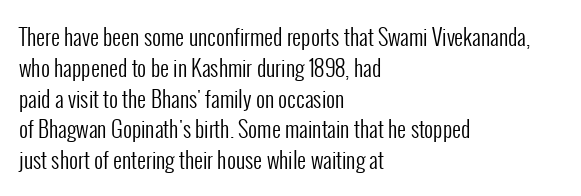
{"italic": "no", "bold": "no", "underline": "no", "align": "left", "line_spacing": "normal", "line_spacing_ratio": 1.4, "letter_spacing": "normal", "letter_spacing_em": 0.0, "glyph_px": 22}
